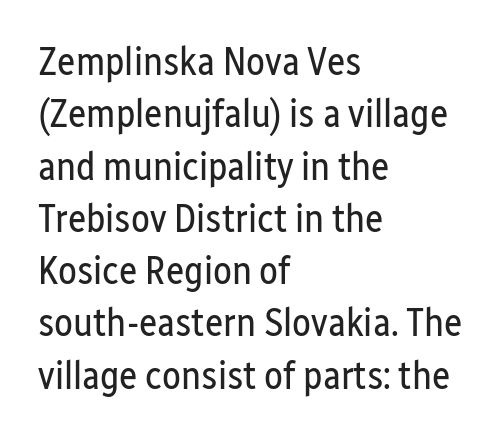
This rendering features lettering with no underline. Rows of type keep a routine distance in the vertical direction. Do the characters align in a grid? No, the font is proportional. The letters sit at their default tracking, neither squeezed nor spread. The typesetter chose a ragged-right arrangement here.
